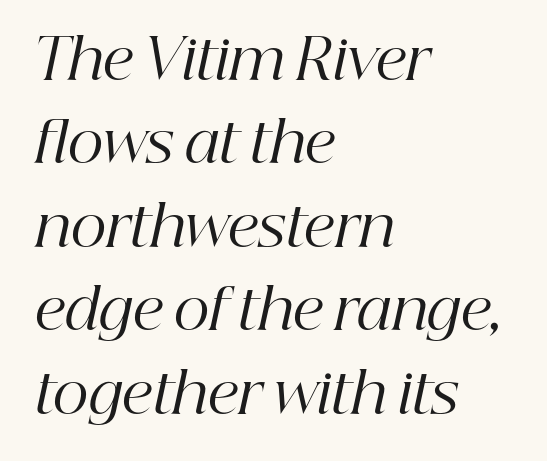
The image shows 56 px regular-weight serif type, italic (leaning right); set left-aligned, normal line spacing (1.49x), normal letter spacing, not underlined; high stroke contrast and a medium x-height.
